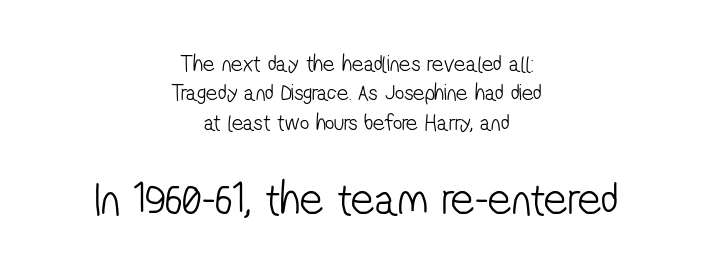
Alignment: centered. The passage shown begins with its smaller block and ends with its larger one. This sample has the flowing, uneven cadence of proportional lettering. This block has exactly the height ordinary leading produces. Font category for this specimen: sans-serif.
